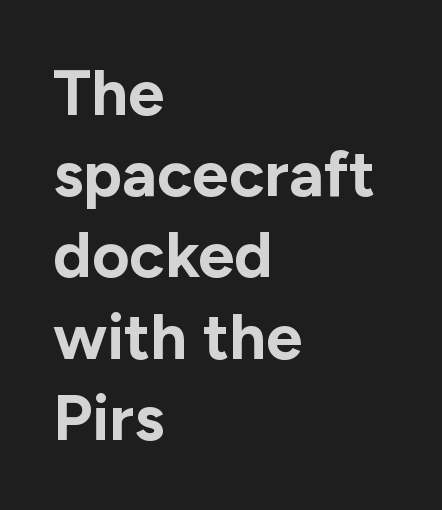
The image shows 65 px bold sans-serif type, upright; set left-aligned, normal line spacing (1.25x), normal letter spacing, not underlined; low stroke contrast and a medium x-height.
